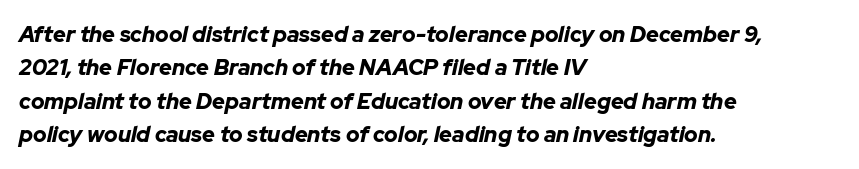
The image shows 22 px bold type, italic (leaning right); set left-aligned, normal line spacing (1.52x), normal letter spacing, not underlined.
